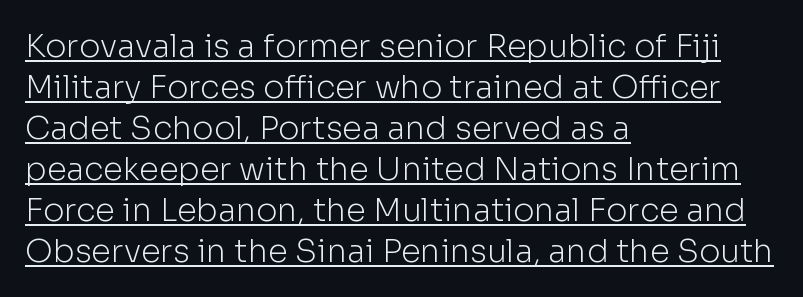
Q: Is the text bold? A: No.
Q: Is the text italic (slanted)? A: No, it is upright.
Q: Is the typeface a serif or a sans-serif typeface? A: Sans-serif.
Q: Is the text underlined? A: Yes.
Q: How is the paragraph aligned? A: Left-aligned.
Q: Is the spacing between letters normal or unusually wide? A: Normal.
Q: Is the spacing between lines tight, normal or loose? A: Normal.
Q: Width (condensed, normal, or wide)? A: Normal.
Q: Stroke contrast? A: Low.
Q: x-height? A: Medium.
Q: Monospaced? A: No.
